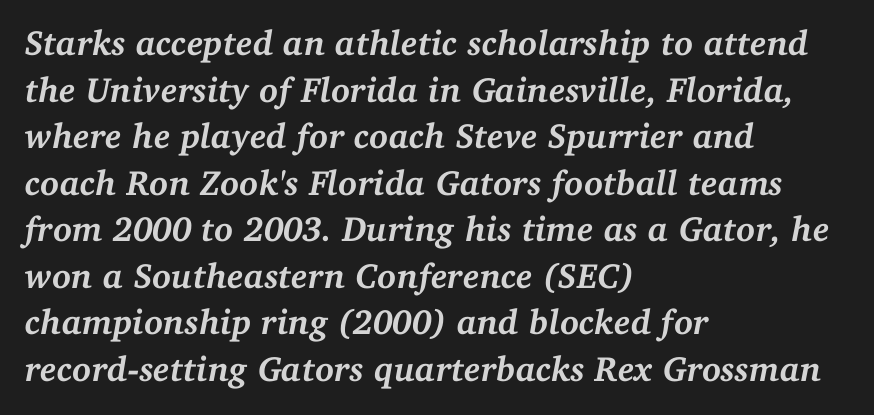
Q: Is the text bold? A: Yes.
Q: Is the text italic (slanted)? A: Yes, it leans right by about 11 degrees.
Q: Is the typeface a serif or a sans-serif typeface? A: Serif.
Q: Is the text underlined? A: No.
Q: How is the paragraph aligned? A: Left-aligned.
Q: Is the spacing between letters normal or unusually wide? A: Normal.
Q: Is the spacing between lines tight, normal or loose? A: Normal.
Q: Width (condensed, normal, or wide)? A: Normal.
Q: Stroke contrast? A: Medium.
Q: x-height? A: Medium.
Q: Monospaced? A: No.
